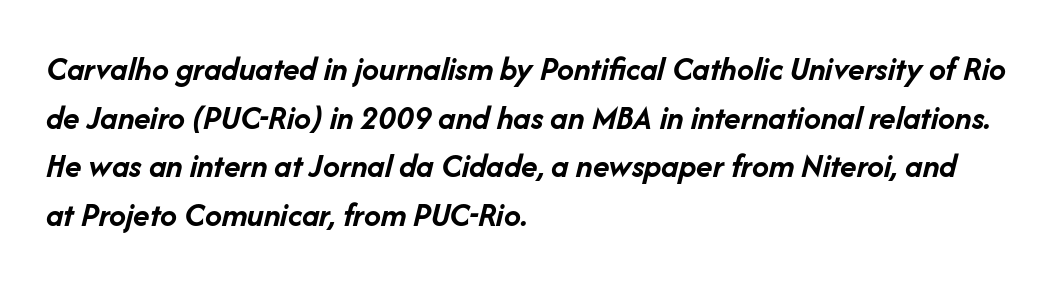
Beneath every word, the page is bare. This is heavy type, rendered in bold. The rendering uses natural spacing where letterforms have individual widths. Leading matches the norm, producing a regular column.
